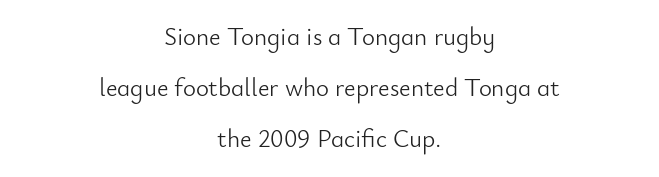
A great deal of white space separates one row of letters from the next. The tracking reads as untouched default to a designer's eye. A clean baseline with only descenders dipping below it. Each line is balanced around a shared central axis.
